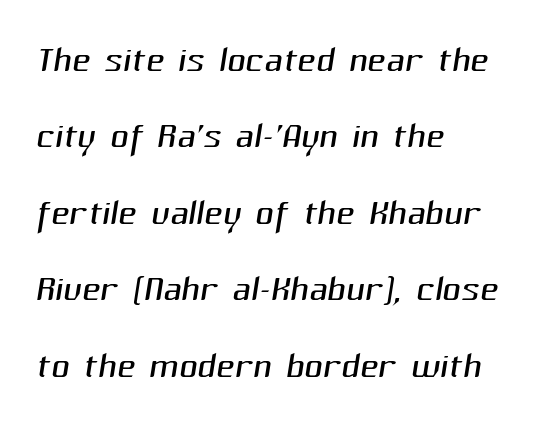
Q: Is the text bold? A: No.
Q: Is the typeface a serif or a sans-serif typeface? A: Sans-serif.
Q: Is the text underlined? A: No.
Q: How is the paragraph aligned? A: Left-aligned.
Q: Is the spacing between letters normal or unusually wide? A: Normal.
Q: Is the spacing between lines tight, normal or loose? A: Normal.
Q: Width (condensed, normal, or wide)? A: Normal.
Q: Stroke contrast? A: Medium.
Q: x-height? A: Medium.
Q: Monospaced? A: No.
